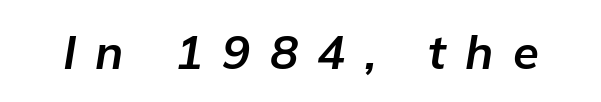
{"italic": "yes", "lean": "right", "slant_degrees": 9, "bold": "yes", "weight": "bold", "width": "normal", "stroke_contrast": "low", "x_height": "medium", "monospaced": "no", "underline": "no", "letter_spacing": "wide", "letter_spacing_em": 0.41, "glyph_px": 47}
